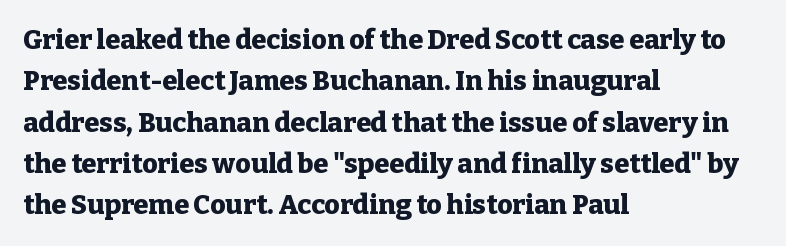
Q: Is the text bold? A: Yes.
Q: Is the text italic (slanted)? A: No, it is upright.
Q: Is the text underlined? A: No.
Q: How is the paragraph aligned? A: Left-aligned.
Q: Is the spacing between letters normal or unusually wide? A: Normal.
Q: Is the spacing between lines tight, normal or loose? A: Normal.
